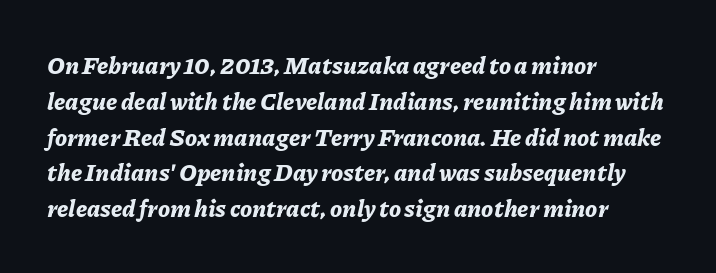
The sample has been set heavy, in full bold. Left-aligned paragraph, ragged on the right. A clean baseline with only descenders dipping below it. Vertical spacing — default.
